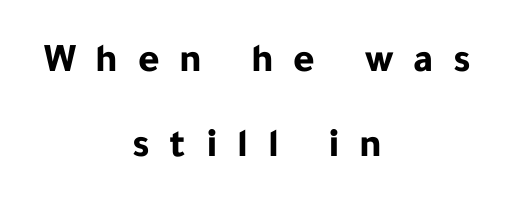
Q: Is the text bold? A: Yes.
Q: Is the text italic (slanted)? A: No, it is upright.
Q: Is the typeface a serif or a sans-serif typeface? A: Sans-serif.
Q: Is the text underlined? A: No.
Q: How is the paragraph aligned? A: Centered.
Q: Is the spacing between letters normal or unusually wide? A: Unusually wide.
Q: Is the spacing between lines tight, normal or loose? A: Loose.
Q: Width (condensed, normal, or wide)? A: Normal.
Q: Stroke contrast? A: Low.
Q: x-height? A: Medium.
Q: Monospaced? A: No.
